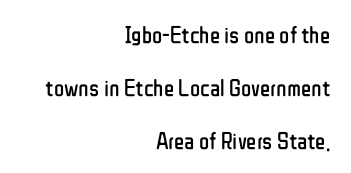
Here the glyphs are tracked normally, forming tight word shapes. Each stroke keeps to a modest, everyday thickness or less. The typesetter chose a ragged-left arrangement here. Each new line begins a long way beneath the previous one.
